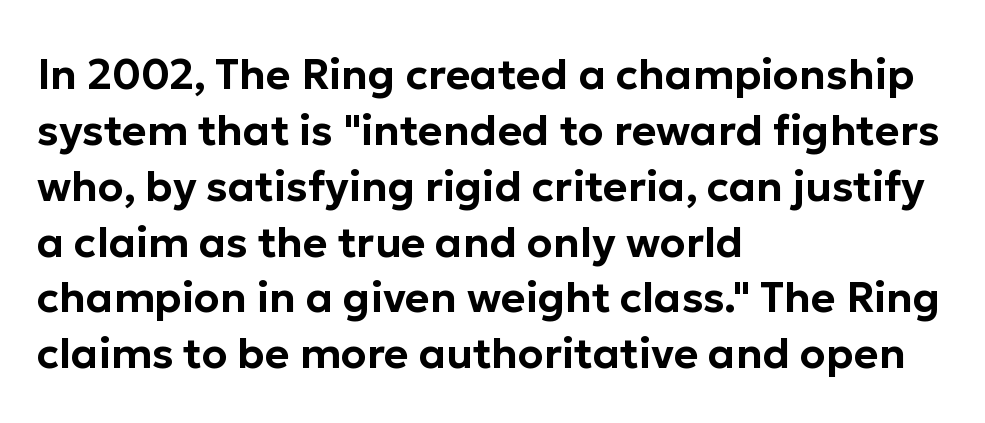
Q: Is the text italic (slanted)? A: No, it is upright.
Q: Is the typeface a serif or a sans-serif typeface? A: Sans-serif.
Q: Is the text underlined? A: No.
Q: How is the paragraph aligned? A: Left-aligned.
Q: Is the spacing between letters normal or unusually wide? A: Normal.
Q: Is the spacing between lines tight, normal or loose? A: Normal.
Q: Width (condensed, normal, or wide)? A: Normal.
Q: Stroke contrast? A: Low.
Q: x-height? A: Medium.
Q: Monospaced? A: No.
